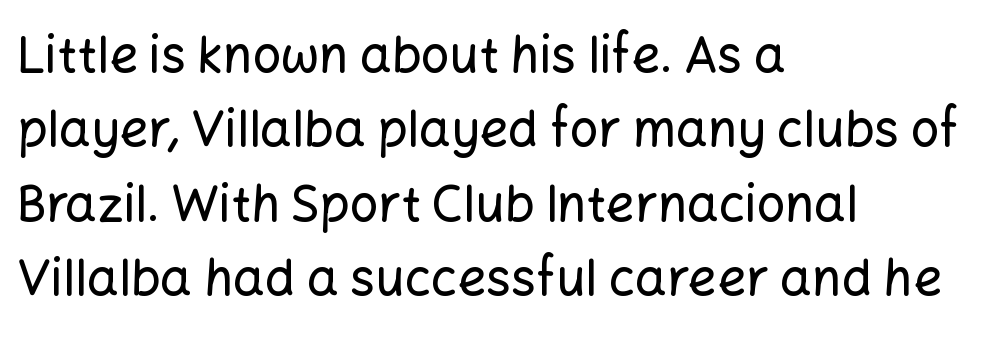
The image shows 50 px sans-serif type, upright; set left-aligned, normal line spacing (1.49x), normal letter spacing, not underlined; low stroke contrast and a medium x-height.
